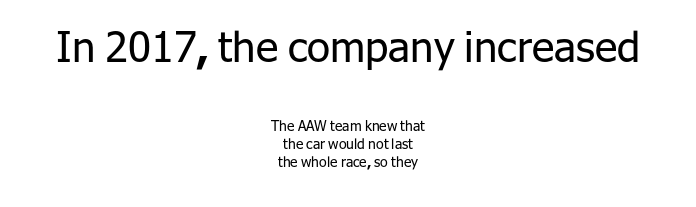
Two sizes are in play, and the larger belongs to the first block. The passage shown is not underscored anywhere. The face looks like a standard text weight, possibly lighter. Typographically, this falls in the sans-serif category. A typesetter would call this proportional, since set widths differ per character.
